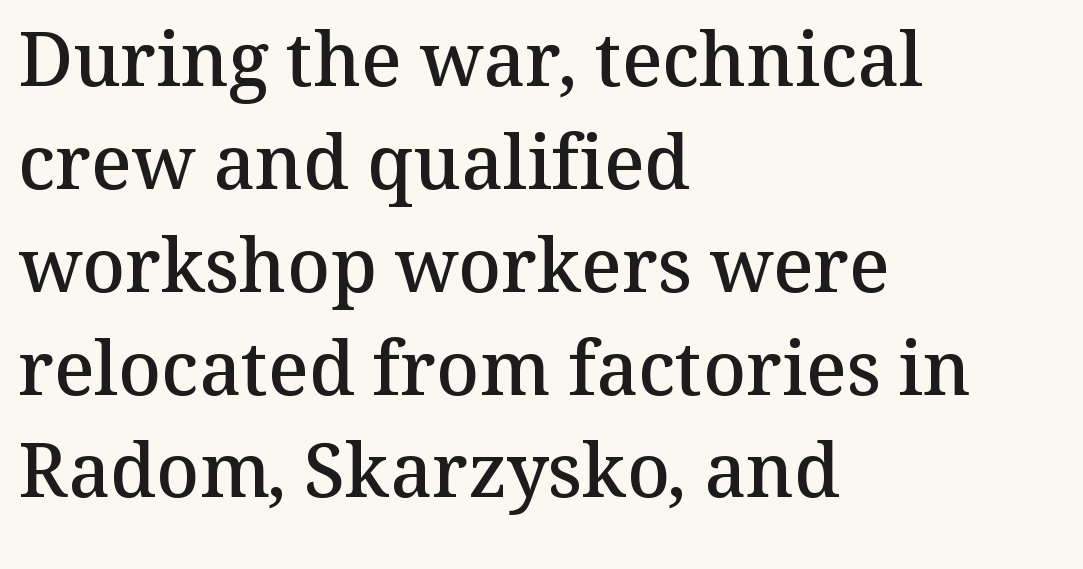
{"serif": "yes", "italic": "no", "bold": "semi", "weight": "semibold", "width": "normal", "stroke_contrast": "medium", "x_height": "medium", "monospaced": "no", "underline": "no", "align": "left", "line_spacing": "normal", "line_spacing_ratio": 1.39, "letter_spacing": "normal", "letter_spacing_em": 0.0, "glyph_px": 74}
